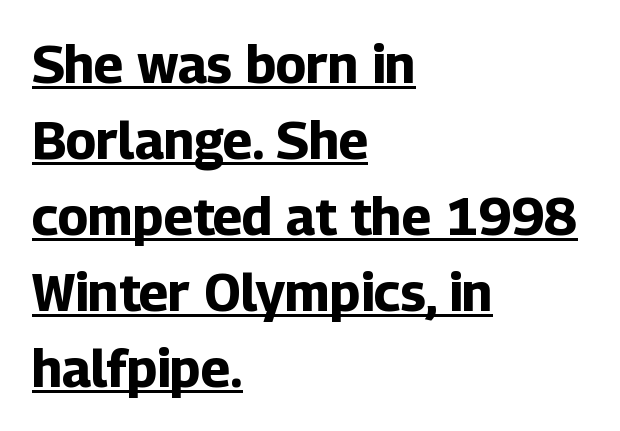
{"serif": "no", "italic": "no", "bold": "yes", "weight": "bold", "width": "normal", "stroke_contrast": "low", "x_height": "medium", "monospaced": "no", "underline": "yes", "align": "left", "line_spacing": "normal", "line_spacing_ratio": 1.46, "letter_spacing": "normal", "letter_spacing_em": 0.0, "glyph_px": 52}
